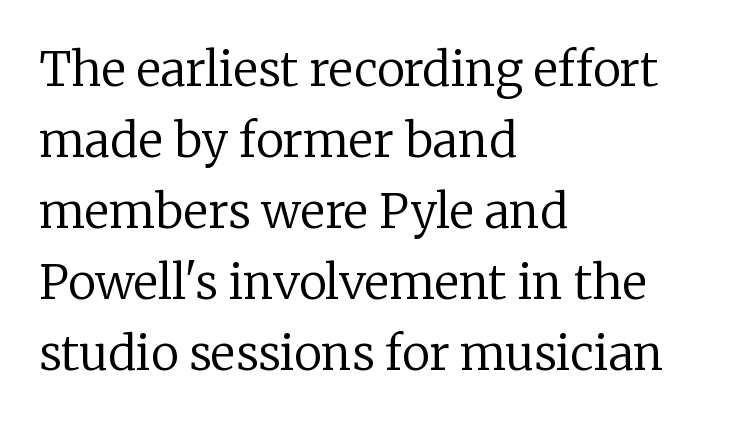
The image shows 47 px regular-weight serif type, upright; set left-aligned, normal line spacing (1.51x), normal letter spacing, not underlined; low stroke contrast and a medium x-height.
